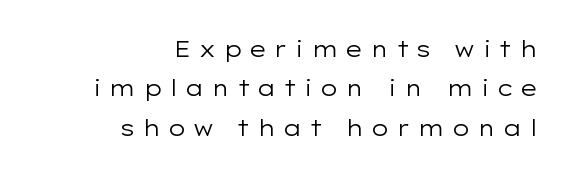
The image shows 22 px text type, upright; set right-aligned, line spacing 1.79x, unusually wide letter spacing (+0.3 em), not underlined.
